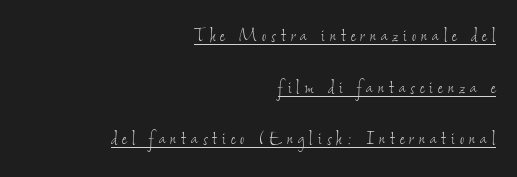
The image shows 23 px text type; set right-aligned, loose line spacing (2.25x), unusually wide letter spacing (+0.22 em), underlined.
